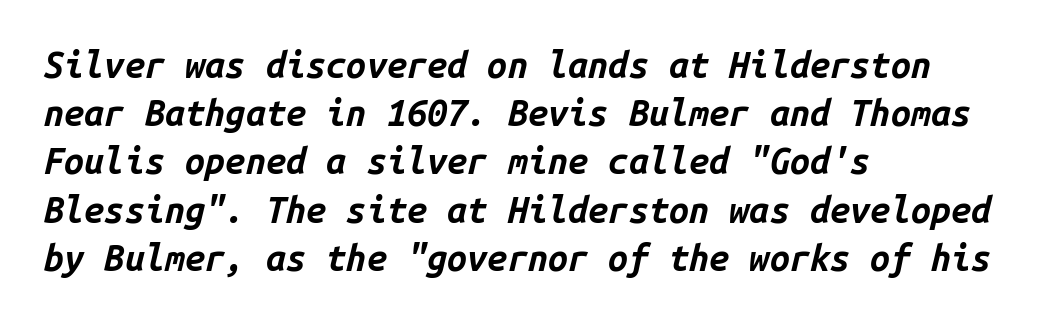
Q: Is the text bold? A: Yes.
Q: Is the text italic (slanted)? A: Yes, it leans right by about 14 degrees.
Q: Is the text underlined? A: No.
Q: How is the paragraph aligned? A: Left-aligned.
Q: Is the spacing between letters normal or unusually wide? A: Normal.
Q: Is the spacing between lines tight, normal or loose? A: Normal.
Q: Width (condensed, normal, or wide)? A: Normal.
Q: Stroke contrast? A: Low.
Q: x-height? A: Medium.
Q: Monospaced? A: Yes.
